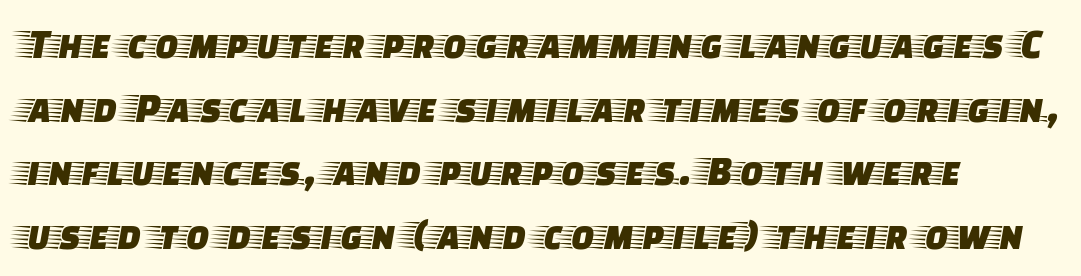
{"serif": "yes", "width": "wide", "stroke_contrast": "low", "x_height": "large", "monospaced": "no", "underline": "no", "line_spacing": "normal", "line_spacing_ratio": 1.48, "letter_spacing": "normal", "letter_spacing_em": 0.0, "glyph_px": 43}
